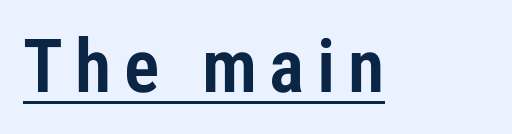
{"serif": "no", "italic": "no", "width": "condensed", "stroke_contrast": "low", "x_height": "medium", "monospaced": "no", "underline": "yes", "glyph_px": 74}
